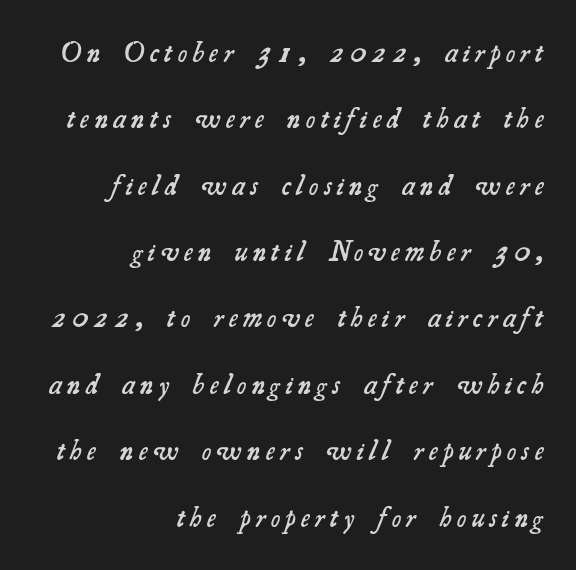
Q: Is the text bold? A: Semi-bold.
Q: Is the typeface a serif or a sans-serif typeface? A: Serif.
Q: Is the text underlined? A: No.
Q: How is the paragraph aligned? A: Right-aligned.
Q: Is the spacing between letters normal or unusually wide? A: Unusually wide.
Q: Is the spacing between lines tight, normal or loose? A: Loose.
Q: Width (condensed, normal, or wide)? A: Normal.
Q: Stroke contrast? A: Medium.
Q: x-height? A: Small.
Q: Monospaced? A: No.
